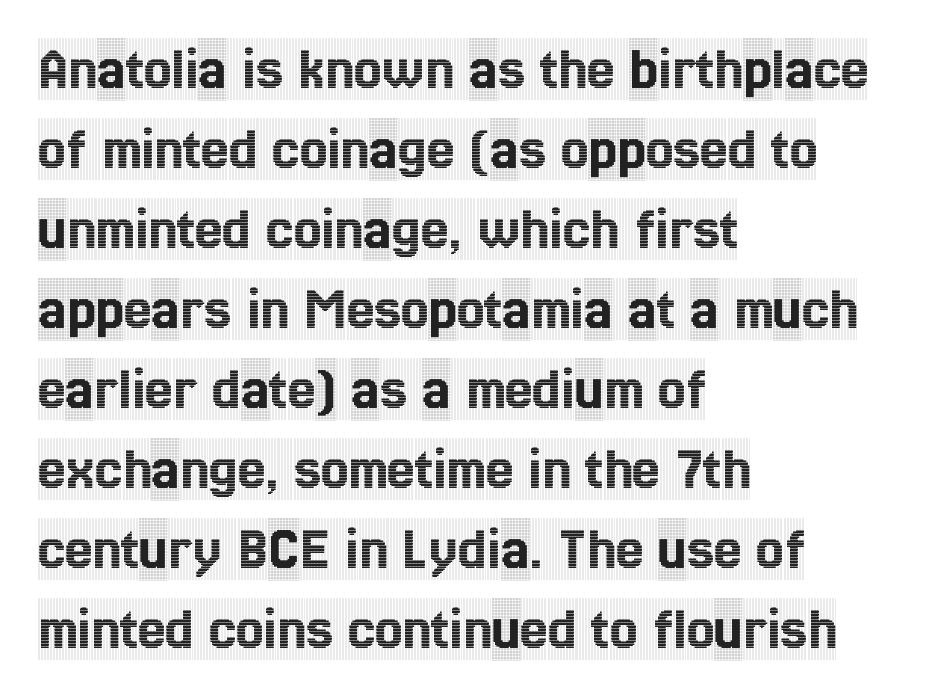
Q: Is the text italic (slanted)? A: No, it is upright.
Q: Is the typeface a serif or a sans-serif typeface? A: Serif.
Q: Is the text underlined? A: No.
Q: How is the paragraph aligned? A: Left-aligned.
Q: Is the spacing between letters normal or unusually wide? A: Normal.
Q: Is the spacing between lines tight, normal or loose? A: Normal.
Q: Width (condensed, normal, or wide)? A: Condensed.
Q: x-height? A: Large.
Q: Monospaced? A: No.
